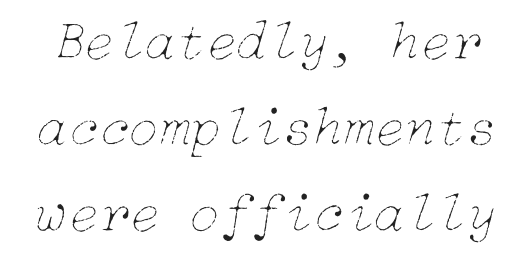
Q: Is the text bold? A: No.
Q: Is the text italic (slanted)? A: Yes, it leans right by about 15 degrees.
Q: Is the text underlined? A: No.
Q: Is the spacing between letters normal or unusually wide? A: Normal.
Q: Is the spacing between lines tight, normal or loose? A: Normal.
Q: Width (condensed, normal, or wide)? A: Normal.
Q: Stroke contrast? A: Low.
Q: x-height? A: Medium.
